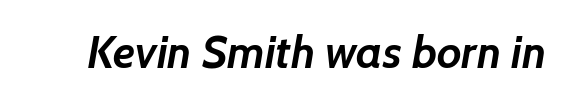
{"serif": "no", "bold": "yes", "weight": "semibold", "width": "normal", "stroke_contrast": "low", "x_height": "medium", "monospaced": "no", "underline": "no", "letter_spacing": "normal", "letter_spacing_em": 0.0, "glyph_px": 45}
